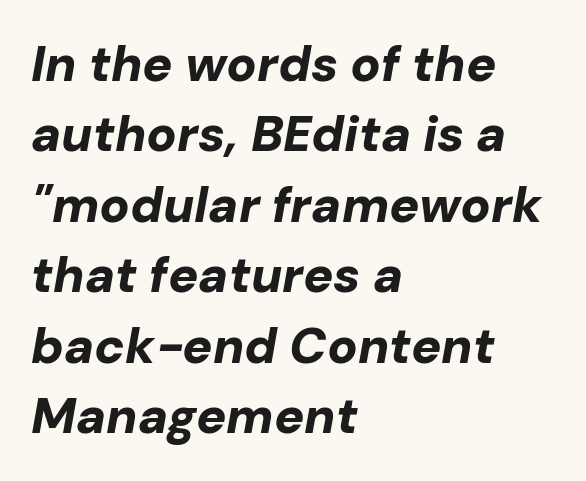
The image shows 50 px bold type, italic (leaning right); set left-aligned, normal line spacing (1.41x), normal letter spacing, not underlined; low stroke contrast and a medium x-height.
